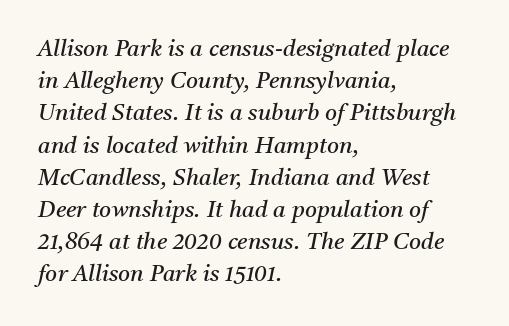
The rendering applies a slant to the glyphs. Characters follow at the spacing the type designer built in. Is the stroke heavy? The answer is a plain regular-or-lighter. Baseline-to-baseline distance is the conventional proportion of letter height.
